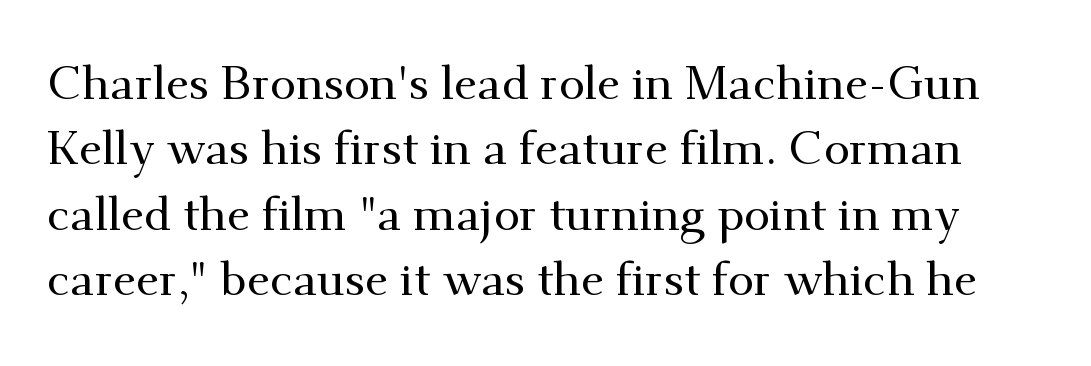
Q: Is the text italic (slanted)? A: No, it is upright.
Q: Is the typeface a serif or a sans-serif typeface? A: Serif.
Q: Is the text underlined? A: No.
Q: Is the spacing between letters normal or unusually wide? A: Normal.
Q: Is the spacing between lines tight, normal or loose? A: Normal.
Q: Width (condensed, normal, or wide)? A: Normal.
Q: Stroke contrast? A: Medium.
Q: x-height? A: Small.
Q: Monospaced? A: No.
